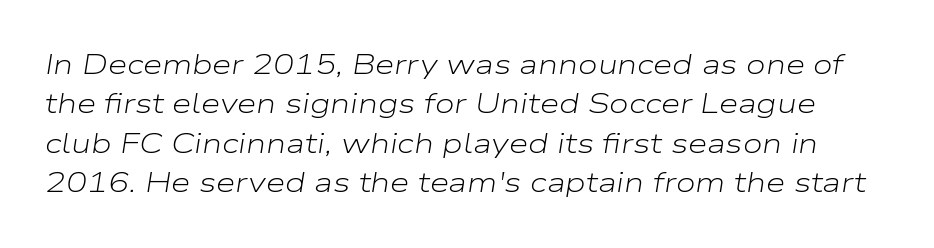
Q: Is the text bold? A: No.
Q: Is the text italic (slanted)? A: Yes, it leans right by about 9 degrees.
Q: Is the text underlined? A: No.
Q: Is the spacing between letters normal or unusually wide? A: Normal.
Q: Is the spacing between lines tight, normal or loose? A: Normal.
Q: Width (condensed, normal, or wide)? A: Wide.
Q: Stroke contrast? A: Low.
Q: x-height? A: Medium.
Q: Monospaced? A: No.
